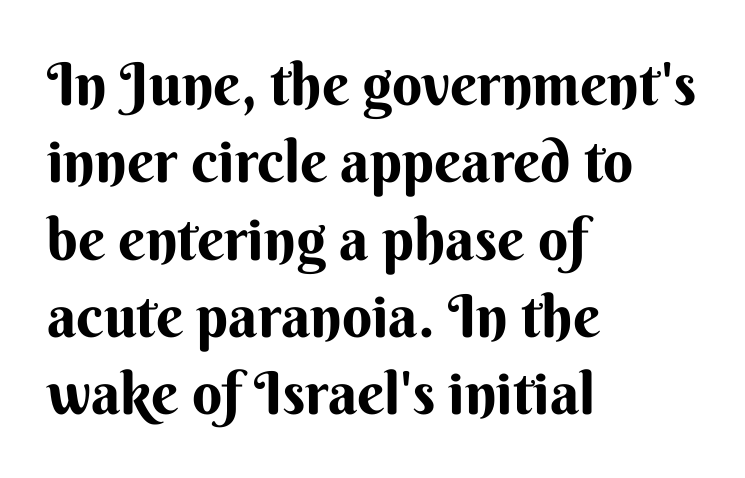
Q: Is the text bold? A: Yes.
Q: Is the text italic (slanted)? A: No, it is upright.
Q: Is the typeface a serif or a sans-serif typeface? A: Sans-serif.
Q: Is the text underlined? A: No.
Q: How is the paragraph aligned? A: Left-aligned.
Q: Is the spacing between letters normal or unusually wide? A: Normal.
Q: Is the spacing between lines tight, normal or loose? A: Normal.
Q: Width (condensed, normal, or wide)? A: Normal.
Q: Stroke contrast? A: Medium.
Q: x-height? A: Small.
Q: Monospaced? A: No.
